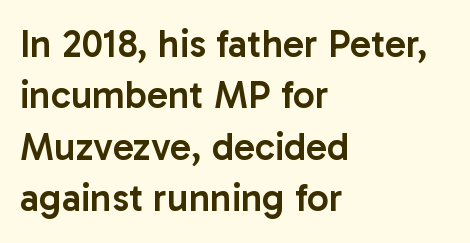
Q: Is the text bold? A: Semi-bold.
Q: Is the text italic (slanted)? A: No, it is upright.
Q: Is the typeface a serif or a sans-serif typeface? A: Sans-serif.
Q: Is the text underlined? A: No.
Q: How is the paragraph aligned? A: Left-aligned.
Q: Is the spacing between letters normal or unusually wide? A: Normal.
Q: Is the spacing between lines tight, normal or loose? A: Normal.
Q: Width (condensed, normal, or wide)? A: Normal.
Q: Stroke contrast? A: Low.
Q: x-height? A: Medium.
Q: Monospaced? A: No.
